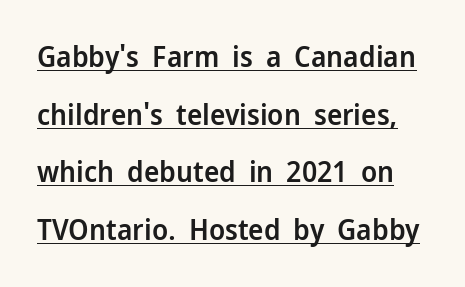
The sample's only ornament is a line tracing under the words. Nothing sits at the stroke ends, so this counts as sans-serif. The font is running at a semibold setting, under full bold. You could not count columns in this text — the font is proportionally spaced.
